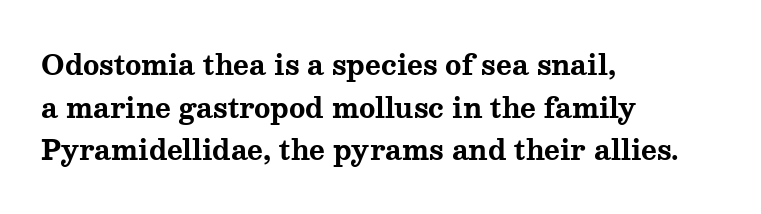
{"italic": "no", "bold": "yes", "underline": "no", "align": "left", "line_spacing": "normal", "line_spacing_ratio": 1.58, "letter_spacing": "normal", "letter_spacing_em": 0.0, "glyph_px": 27}
